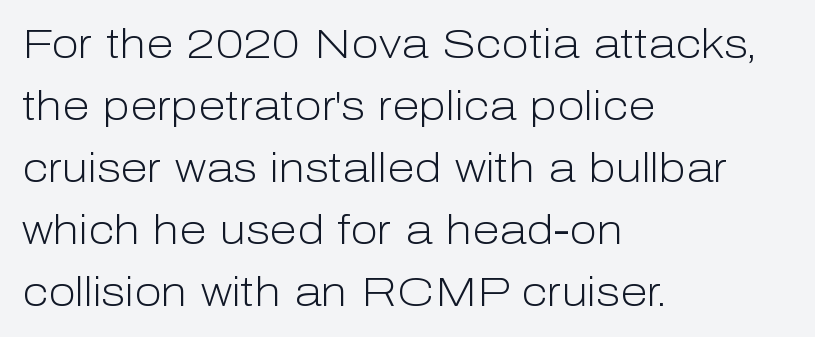
The image shows 40 px light sans-serif type, upright; set left-aligned, normal line spacing (1.55x), normal letter spacing, not underlined; low stroke contrast and a medium x-height.
